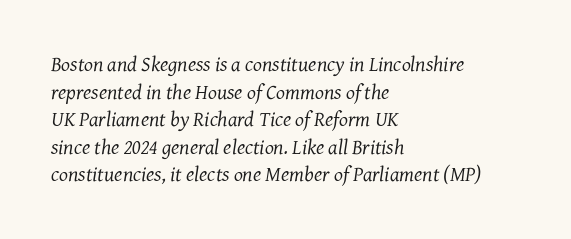
Q: Is the text bold? A: No.
Q: Is the text italic (slanted)? A: Yes, it leans right by about 7 degrees.
Q: Is the text underlined? A: No.
Q: How is the paragraph aligned? A: Left-aligned.
Q: Is the spacing between letters normal or unusually wide? A: Normal.
Q: Is the spacing between lines tight, normal or loose? A: Normal.
